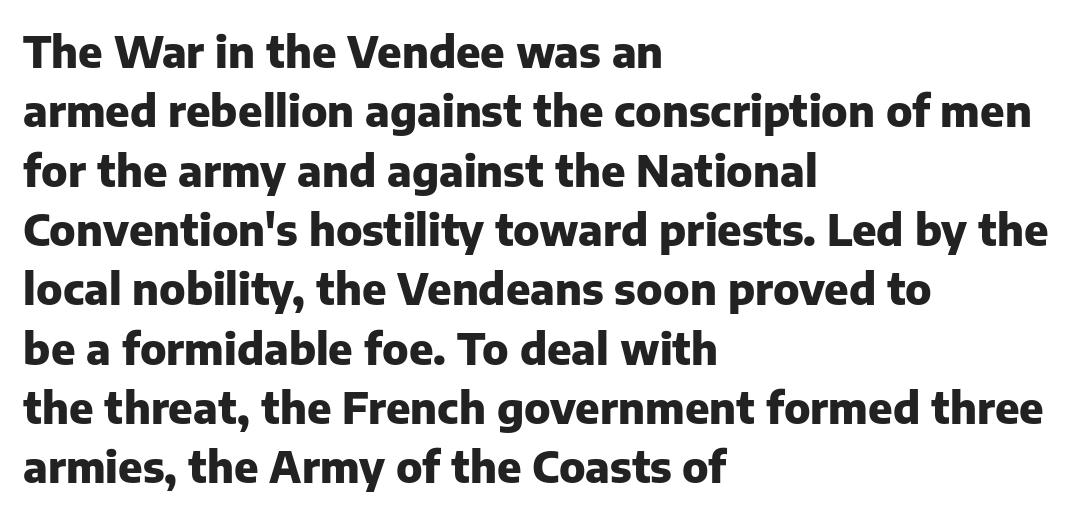
Q: Is the text bold? A: Yes.
Q: Is the text italic (slanted)? A: No, it is upright.
Q: Is the typeface a serif or a sans-serif typeface? A: Sans-serif.
Q: Is the text underlined? A: No.
Q: How is the paragraph aligned? A: Left-aligned.
Q: Is the spacing between letters normal or unusually wide? A: Normal.
Q: Is the spacing between lines tight, normal or loose? A: Normal.
Q: Width (condensed, normal, or wide)? A: Normal.
Q: Stroke contrast? A: Low.
Q: x-height? A: Medium.
Q: Monospaced? A: No.
